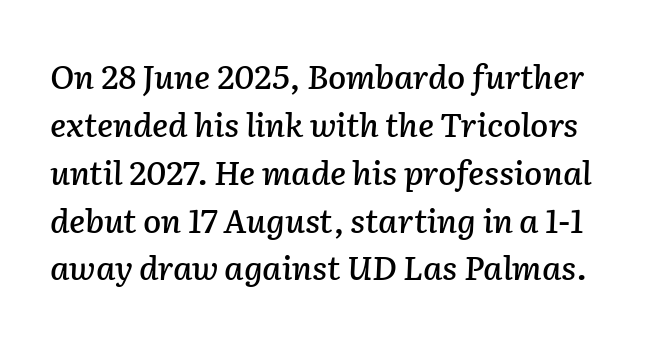
{"italic": "yes", "lean": "right", "slant_degrees": 2, "width": "normal", "stroke_contrast": "low", "x_height": "medium", "monospaced": "no", "underline": "no", "line_spacing": "normal", "line_spacing_ratio": 1.45, "letter_spacing": "normal", "letter_spacing_em": 0.0, "glyph_px": 33}
